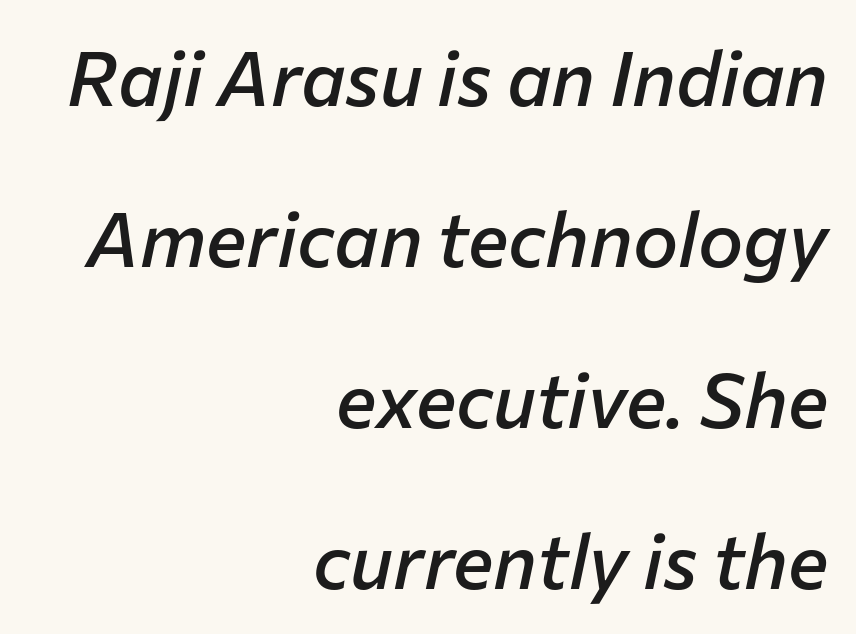
Q: Is the text bold? A: Semi-bold.
Q: Is the text italic (slanted)? A: Yes, it leans right by about 12 degrees.
Q: Is the text underlined? A: No.
Q: How is the paragraph aligned? A: Right-aligned.
Q: Is the spacing between letters normal or unusually wide? A: Normal.
Q: Is the spacing between lines tight, normal or loose? A: Loose.
Q: Width (condensed, normal, or wide)? A: Normal.
Q: Stroke contrast? A: Low.
Q: x-height? A: Medium.
Q: Monospaced? A: No.
